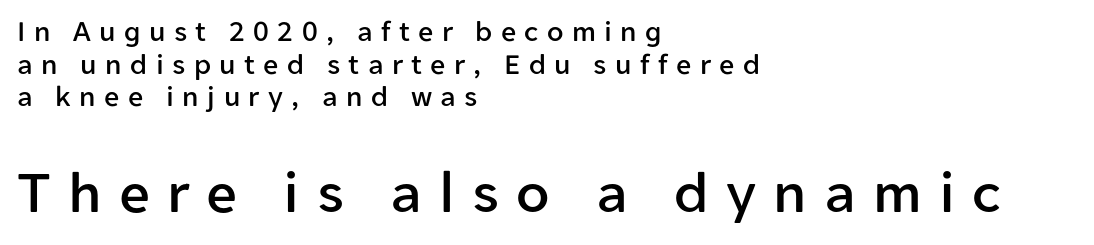
{"serif": "no", "italic": "no", "width": "normal", "stroke_contrast": "low", "x_height": "medium", "monospaced": "no", "underline": "no", "align": "left", "line_spacing": "tight", "line_spacing_ratio": 1.09, "letter_spacing": "wide", "letter_spacing_em": 0.28, "larger_block": "second", "size_ratio": 2.03, "glyph_px": 61}
